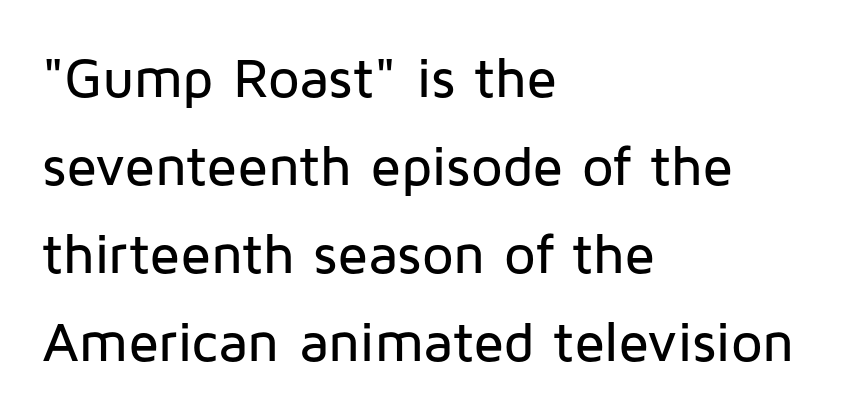
Q: Is the text italic (slanted)? A: No, it is upright.
Q: Is the typeface a serif or a sans-serif typeface? A: Sans-serif.
Q: Is the text underlined? A: No.
Q: How is the paragraph aligned? A: Left-aligned.
Q: Is the spacing between letters normal or unusually wide? A: Normal.
Q: Is the spacing between lines tight, normal or loose? A: Normal.
Q: Width (condensed, normal, or wide)? A: Normal.
Q: Stroke contrast? A: Low.
Q: x-height? A: Medium.
Q: Monospaced? A: No.
